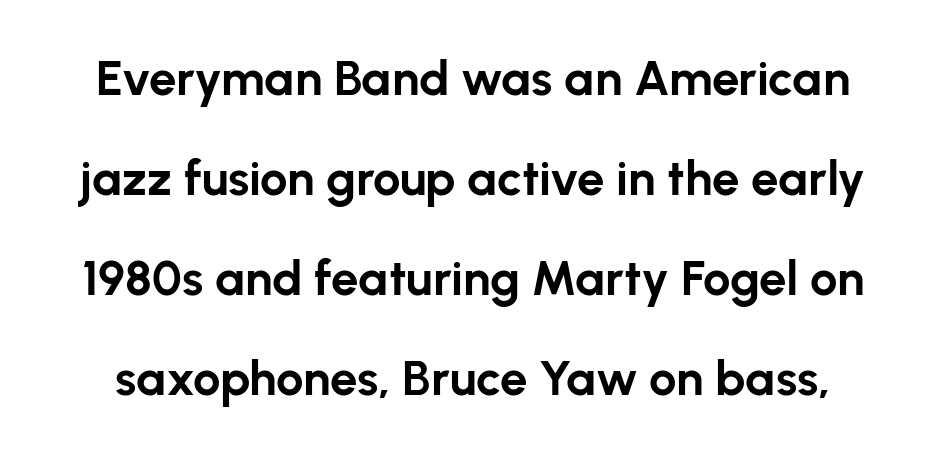
Q: Is the text bold? A: Yes.
Q: Is the text italic (slanted)? A: No, it is upright.
Q: Is the typeface a serif or a sans-serif typeface? A: Sans-serif.
Q: Is the text underlined? A: No.
Q: Is the spacing between letters normal or unusually wide? A: Normal.
Q: Is the spacing between lines tight, normal or loose? A: Loose.
Q: Width (condensed, normal, or wide)? A: Normal.
Q: Stroke contrast? A: Low.
Q: x-height? A: Medium.
Q: Monospaced? A: No.
